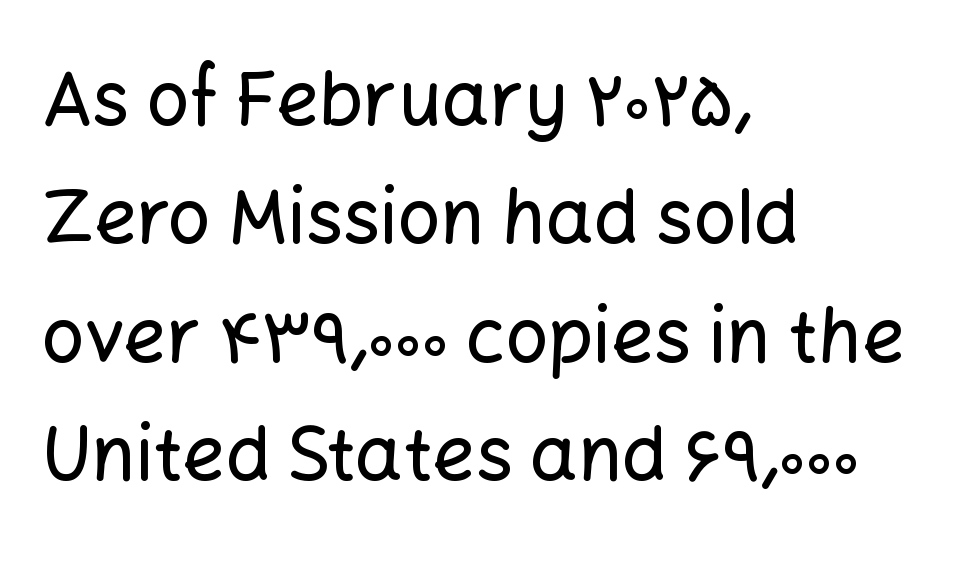
The image shows 75 px sans-serif type, upright; set left-aligned, normal line spacing (1.58x), normal letter spacing, not underlined; low stroke contrast and a medium x-height.
